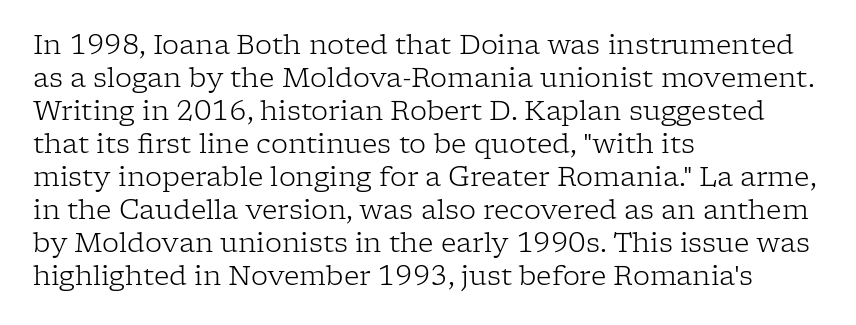
{"italic": "no", "bold": "no", "underline": "no", "align": "left", "line_spacing_ratio": 1.22, "letter_spacing": "normal", "letter_spacing_em": 0.0, "glyph_px": 27}
